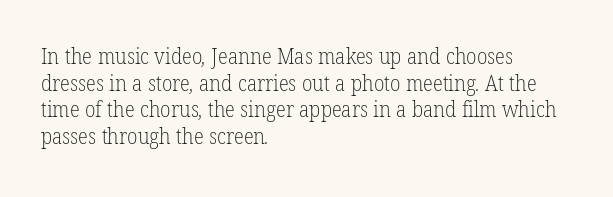
The image shows 21 px text type; set left-aligned, normal line spacing (1.27x), normal letter spacing, not underlined.
